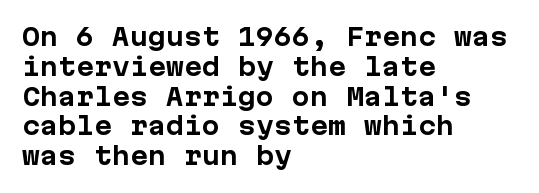
{"italic": "no", "bold": "yes", "underline": "no", "align": "left", "line_spacing_ratio": 1.24, "letter_spacing": "normal", "letter_spacing_em": 0.0, "glyph_px": 24}
